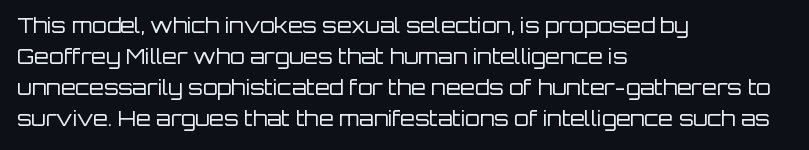
No chunkiness to these letters — they're not bold. The area under the type is left untouched. This rendering uses left alignment, leaving the right contour irregular. The font's upright variant was chosen for this text. Compared with typical body copy, the letter spacing here is the same.
